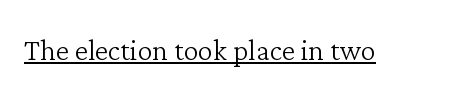
This rendering leaves character spacing at its baseline value. Serif or sans? Serif — the stroke terminals have little feet. The words here are underlined. Varying glyph widths throughout — classic text-font behaviour. Is there any slant? The stems are plumb. Unbolded letterforms with no extra heft.
